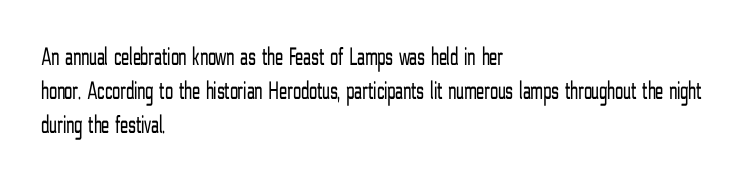
Descenders are the only things crossing below the line. Vertical strokes here are truly vertical. Compared with typical paragraphs, the rows here are spaced about the same. The setting favours the left margin, as ordinary paragraphs usually do.
